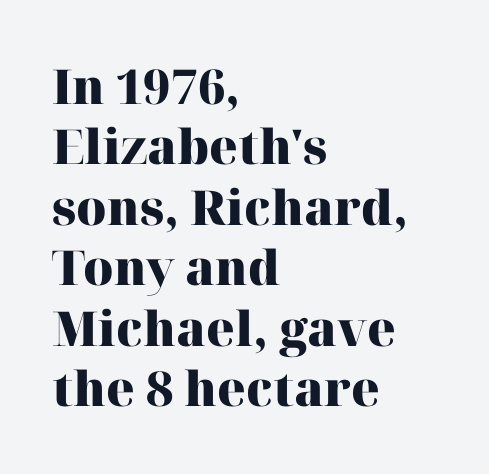
Stroke terminals: seriffed. Chunky letters — that's bold for sure. Posture: upright roman. Type without underlining. Line starts are locked; line ends wander.
